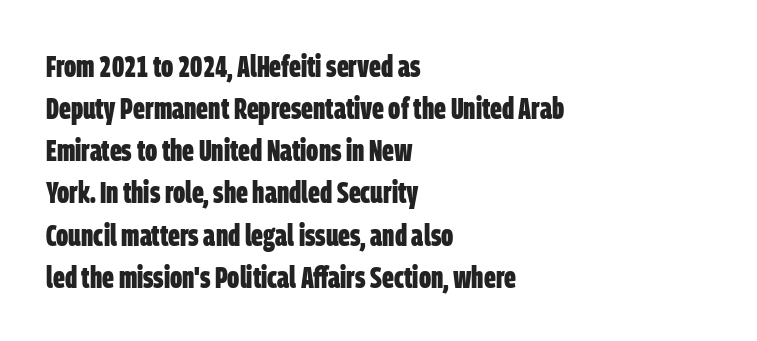
Q: Is the text bold? A: Yes.
Q: Is the typeface a serif or a sans-serif typeface? A: Sans-serif.
Q: Is the text underlined? A: No.
Q: How is the paragraph aligned? A: Left-aligned.
Q: Is the spacing between letters normal or unusually wide? A: Normal.
Q: Is the spacing between lines tight, normal or loose? A: Normal.
Q: Width (condensed, normal, or wide)? A: Condensed.
Q: Stroke contrast? A: Low.
Q: x-height? A: Large.
Q: Monospaced? A: No.
